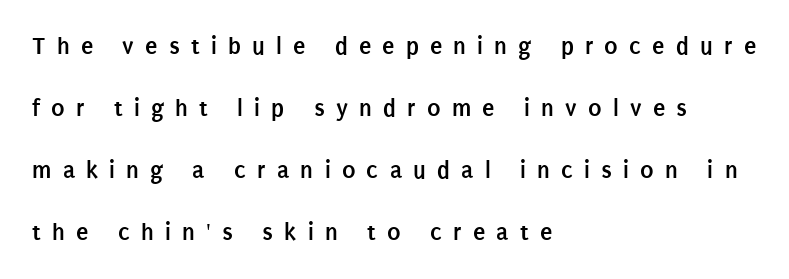
The image shows 25 px bold type, upright; set left-aligned, loose line spacing (2.48x), unusually wide letter spacing (+0.45 em), not underlined.
